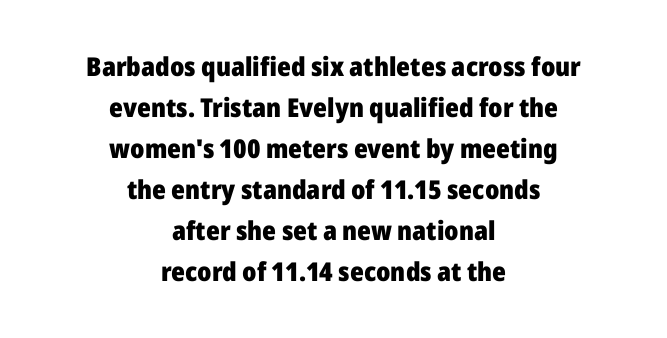
The image shows 26 px bold type, upright; set centered, normal line spacing (1.58x), normal letter spacing, not underlined.
